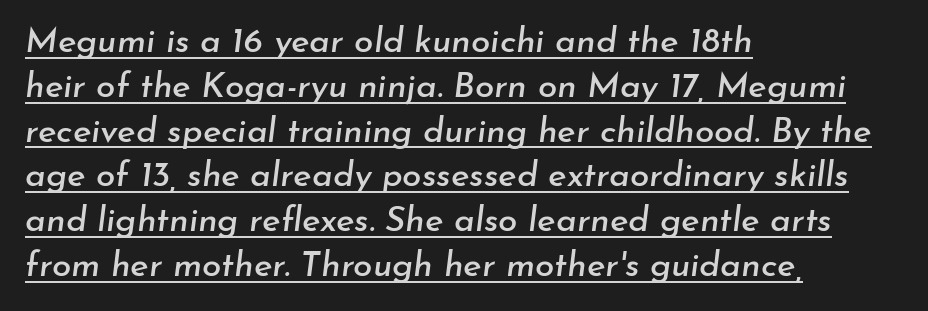
The image shows 35 px text type, italic (leaning right); set left-aligned, normal line spacing (1.28x), normal letter spacing, underlined; low stroke contrast and a small x-height.
